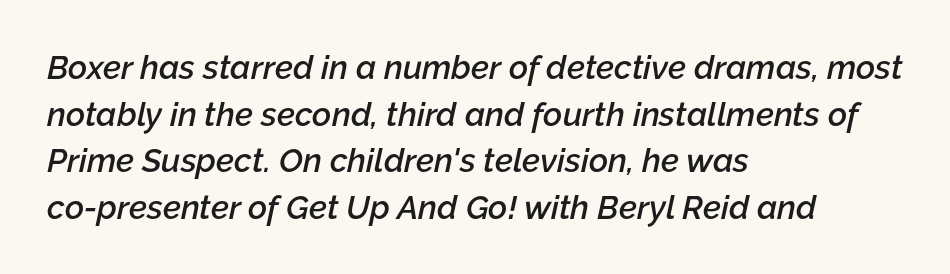
{"italic": "yes", "lean": "right", "slant_degrees": 12, "bold": "semi", "weight": "semibold", "width": "normal", "stroke_contrast": "low", "x_height": "medium", "monospaced": "no", "underline": "no", "align": "left", "line_spacing": "normal", "line_spacing_ratio": 1.41, "letter_spacing": "normal", "letter_spacing_em": 0.0, "glyph_px": 33}
